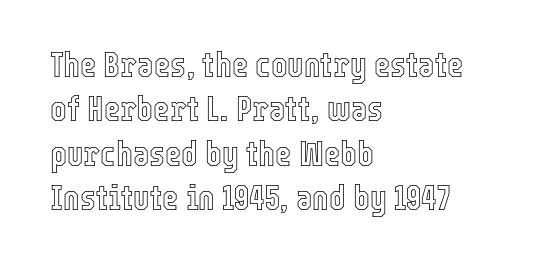
{"italic": "no", "width": "condensed", "x_height": "medium", "monospaced": "no", "underline": "no", "align": "left", "line_spacing": "normal", "line_spacing_ratio": 1.27, "letter_spacing": "normal", "letter_spacing_em": 0.0, "glyph_px": 35}
